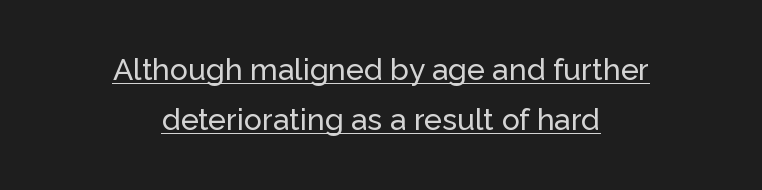
Q: Is the text italic (slanted)? A: No, it is upright.
Q: Is the typeface a serif or a sans-serif typeface? A: Sans-serif.
Q: Is the text underlined? A: Yes.
Q: How is the paragraph aligned? A: Centered.
Q: Is the spacing between letters normal or unusually wide? A: Normal.
Q: Is the spacing between lines tight, normal or loose? A: Normal.
Q: Width (condensed, normal, or wide)? A: Normal.
Q: Stroke contrast? A: Low.
Q: x-height? A: Medium.
Q: Monospaced? A: No.
